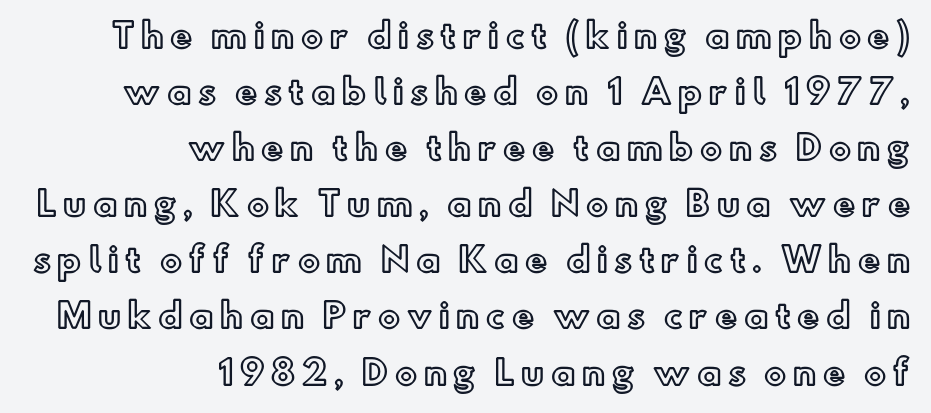
{"italic": "no", "width": "normal", "x_height": "small", "monospaced": "no", "underline": "no", "align": "right", "line_spacing": "normal", "line_spacing_ratio": 1.7, "letter_spacing": "wide", "letter_spacing_em": 0.2, "glyph_px": 33}
